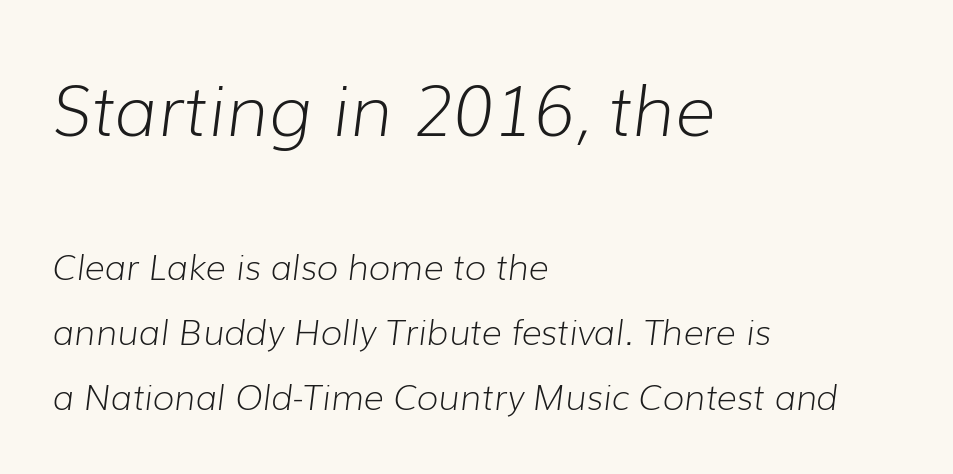
Q: Is the text bold? A: No.
Q: Is the text italic (slanted)? A: Yes, it leans right by about 7 degrees.
Q: Is the text underlined? A: No.
Q: How is the paragraph aligned? A: Left-aligned.
Q: Is the spacing between letters normal or unusually wide? A: Normal.
Q: Which block of text is set in a larger size, the first (top) or the second (bottom)? A: The first (top) one.
Q: Width (condensed, normal, or wide)? A: Normal.
Q: Stroke contrast? A: Low.
Q: x-height? A: Medium.
Q: Monospaced? A: No.
